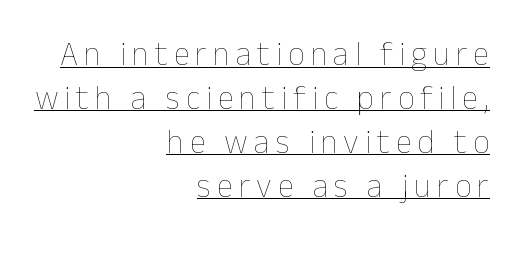
{"italic": "no", "bold": "no", "weight": "thin", "width": "normal", "stroke_contrast": "low", "x_height": "medium", "monospaced": "no", "underline": "yes", "align": "right", "line_spacing": "normal", "line_spacing_ratio": 1.33, "glyph_px": 33}
